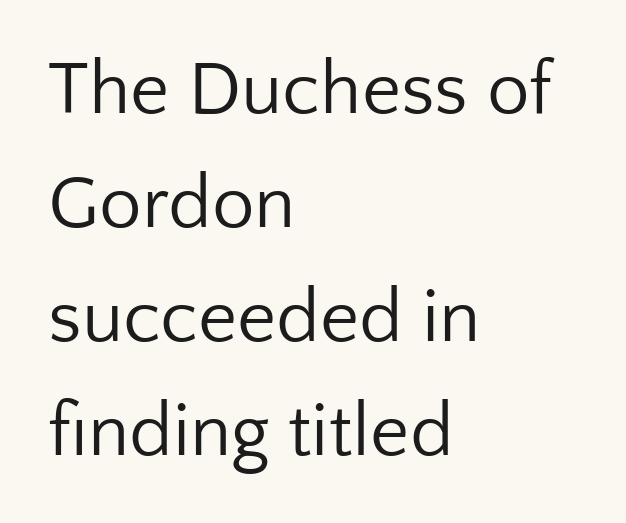
{"serif": "no", "italic": "no", "bold": "no", "weight": "regular", "width": "normal", "stroke_contrast": "low", "x_height": "medium", "monospaced": "no", "underline": "no", "align": "left", "line_spacing": "normal", "line_spacing_ratio": 1.5, "letter_spacing": "normal", "letter_spacing_em": 0.0, "glyph_px": 76}
